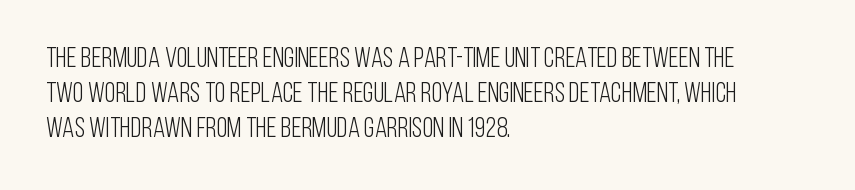
Q: Is the text bold? A: No.
Q: Is the text italic (slanted)? A: No, it is upright.
Q: Is the typeface a serif or a sans-serif typeface? A: Sans-serif.
Q: Is the text underlined? A: No.
Q: How is the paragraph aligned? A: Left-aligned.
Q: Is the spacing between letters normal or unusually wide? A: Normal.
Q: Is the spacing between lines tight, normal or loose? A: Normal.
Q: Width (condensed, normal, or wide)? A: Condensed.
Q: Stroke contrast? A: Low.
Q: x-height? A: Large.
Q: Monospaced? A: No.
